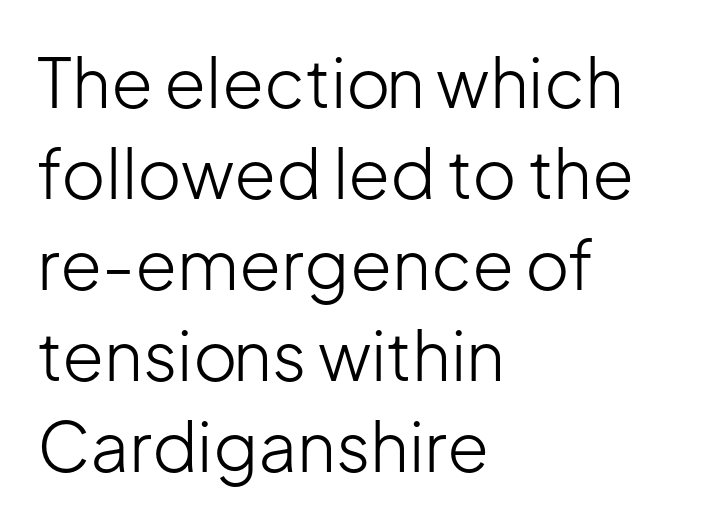
{"serif": "no", "italic": "no", "bold": "no", "weight": "light", "width": "normal", "stroke_contrast": "low", "x_height": "medium", "monospaced": "no", "underline": "no", "align": "left", "line_spacing": "normal", "line_spacing_ratio": 1.34, "letter_spacing": "normal", "letter_spacing_em": 0.0, "glyph_px": 68}
